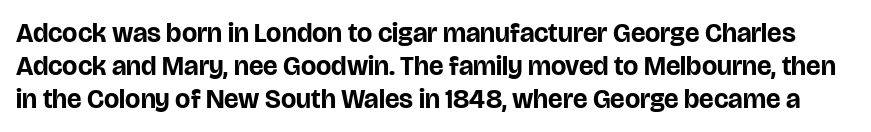
{"italic": "no", "bold": "yes", "underline": "no", "line_spacing_ratio": 1.22, "letter_spacing": "normal", "letter_spacing_em": 0.0, "glyph_px": 27}
